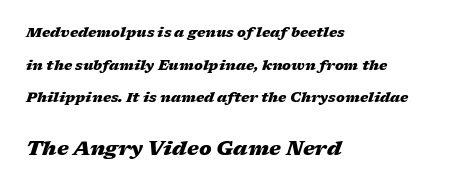
The space between consecutive lines is lavish. The compositor pushed each line to the left boundary. Compare the two chunks: the lower has the greater cap height. Each word holds together tightly as a unit, with standard inter-letter gaps. Decoration check: the copy has no underline. In terms of weight, the rendering is a true, heavy bold.
